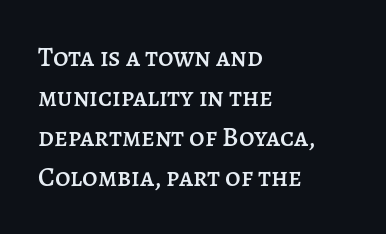
{"italic": "no", "underline": "no", "align": "left", "line_spacing": "normal", "line_spacing_ratio": 1.48, "letter_spacing": "normal", "letter_spacing_em": 0.0, "glyph_px": 27}
